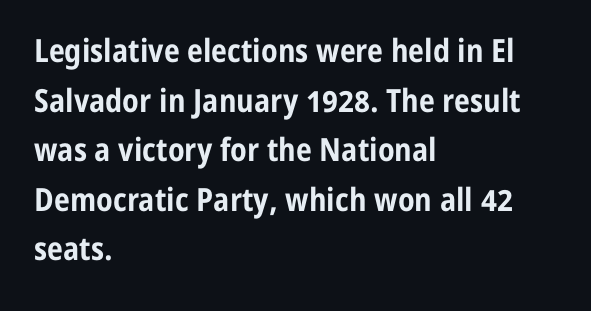
{"serif": "no", "italic": "no", "bold": "yes", "weight": "bold", "width": "condensed", "stroke_contrast": "low", "x_height": "medium", "monospaced": "no", "underline": "no", "align": "left", "line_spacing": "normal", "line_spacing_ratio": 1.55, "letter_spacing": "normal", "letter_spacing_em": 0.0, "glyph_px": 32}
